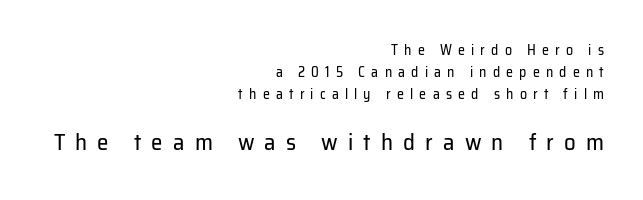
Q: Is the text bold? A: No.
Q: Is the text italic (slanted)? A: No, it is upright.
Q: Is the text underlined? A: No.
Q: How is the paragraph aligned? A: Right-aligned.
Q: Is the spacing between letters normal or unusually wide? A: Unusually wide.
Q: Is the spacing between lines tight, normal or loose? A: Normal.
Q: Which block of text is set in a larger size, the first (top) or the second (bottom)? A: The second (bottom) one.
